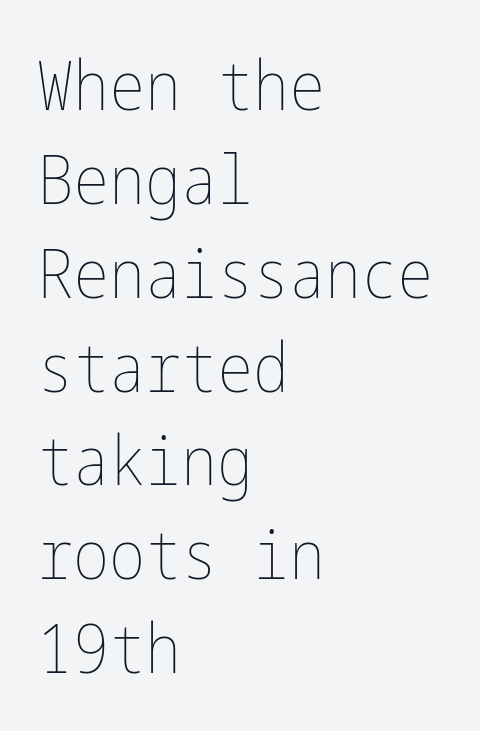
Has an underline been added? It has not. The designer left line spacing at the default. Which margin do the lines hug? The left one — the right edge is uneven. No extra tracking has been applied to these lines.
